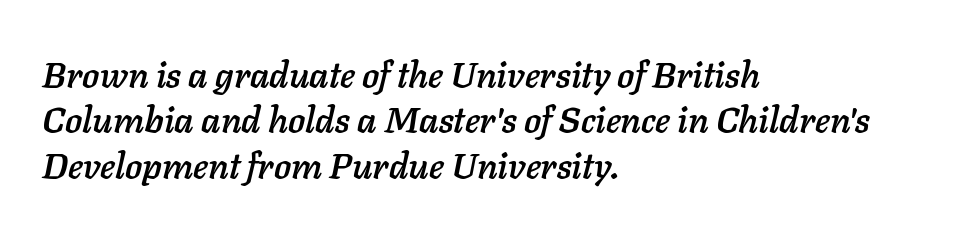
Do the characters align in a grid? No, the font is proportional. Each new line begins a customary step beneath the previous one. Is the type slanted? Yes — the strokes lean at a clear angle. Type without underlining. Does the copy run flush right? No — it runs flush left.
